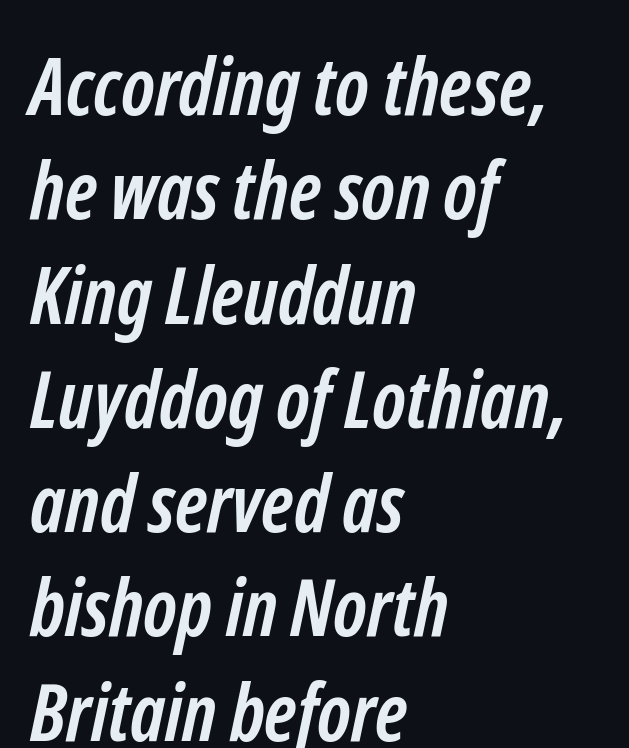
The image shows 79 px semibold, condensed sans-serif type; set left-aligned, normal line spacing (1.32x), normal letter spacing, not underlined; low stroke contrast and a medium x-height.
